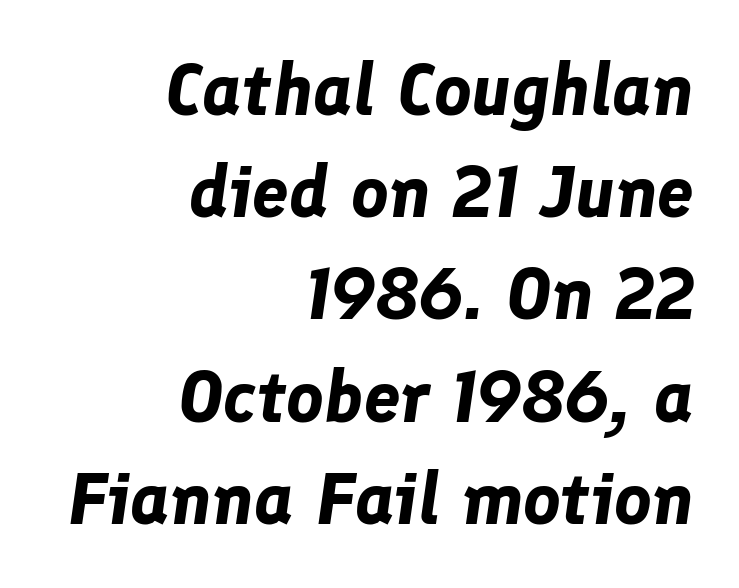
A full-strength bold gives these letters their thick strokes. The face used here is proportionally spaced, like ordinary book or web type. Students, observe: this is what conventionally led text looks like. The gaps between neighbouring characters are ordinary and unremarkable. The zone under the glyphs is completely vacant. The ragged edge is on the left, which tells us the setting is flush right.
